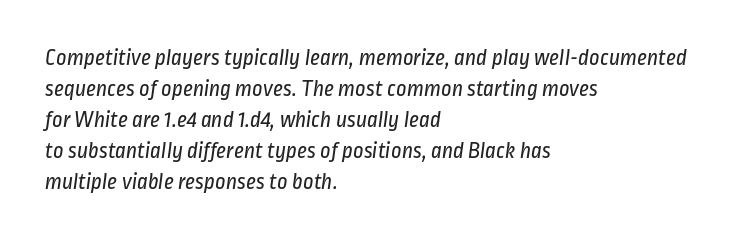
The image shows 23 px text type; set left-aligned, normal line spacing (1.35x), normal letter spacing, not underlined.
